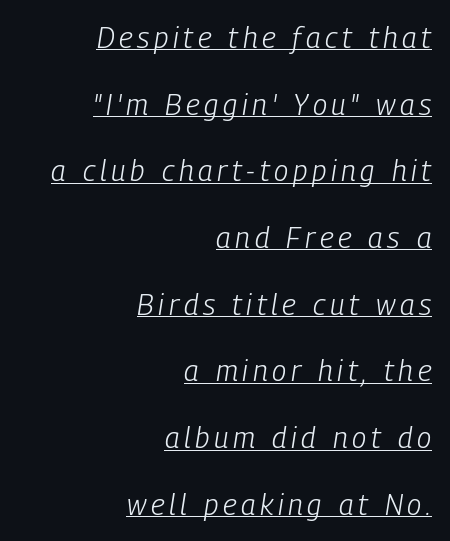
{"italic": "yes", "lean": "right", "slant_degrees": 9, "bold": "no", "weight": "light", "width": "condensed", "stroke_contrast": "low", "x_height": "medium", "monospaced": "no", "underline": "yes", "align": "right", "line_spacing": "loose", "line_spacing_ratio": 2.3, "glyph_px": 29}
